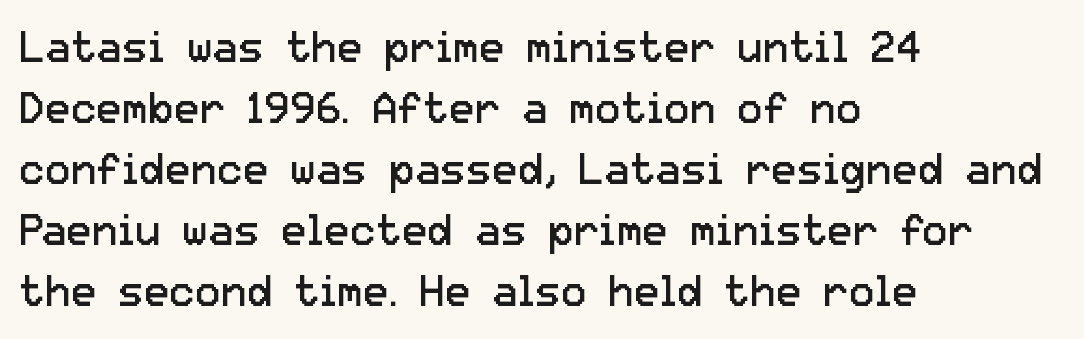
The image shows 43 px regular-weight sans-serif type, upright; set left-aligned, normal line spacing (1.42x), normal letter spacing, not underlined; low stroke contrast and a medium x-height.
